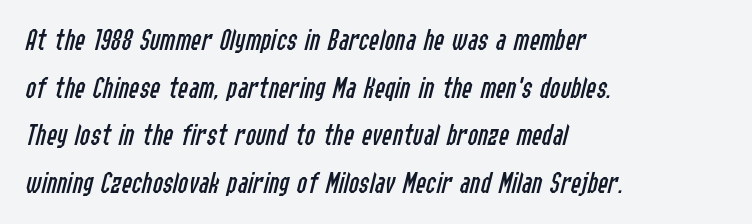
Q: Is the text bold? A: No.
Q: Is the text italic (slanted)? A: Yes, it leans right by about 14 degrees.
Q: Is the text underlined? A: No.
Q: How is the paragraph aligned? A: Left-aligned.
Q: Is the spacing between letters normal or unusually wide? A: Normal.
Q: Is the spacing between lines tight, normal or loose? A: Normal.
Q: Width (condensed, normal, or wide)? A: Condensed.
Q: Stroke contrast? A: Low.
Q: x-height? A: Medium.
Q: Monospaced? A: No.
